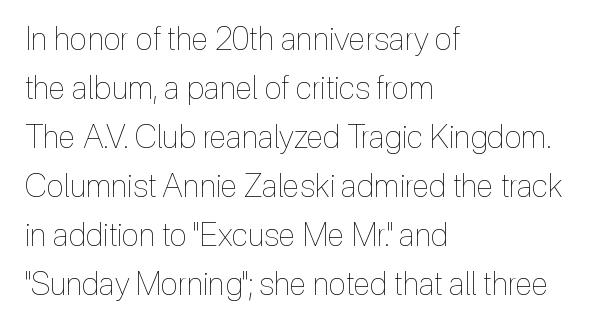
Q: Is the text bold? A: No.
Q: Is the text italic (slanted)? A: No, it is upright.
Q: Is the text underlined? A: No.
Q: How is the paragraph aligned? A: Left-aligned.
Q: Is the spacing between letters normal or unusually wide? A: Normal.
Q: Is the spacing between lines tight, normal or loose? A: Normal.
Q: Width (condensed, normal, or wide)? A: Condensed.
Q: x-height? A: Medium.
Q: Monospaced? A: No.
